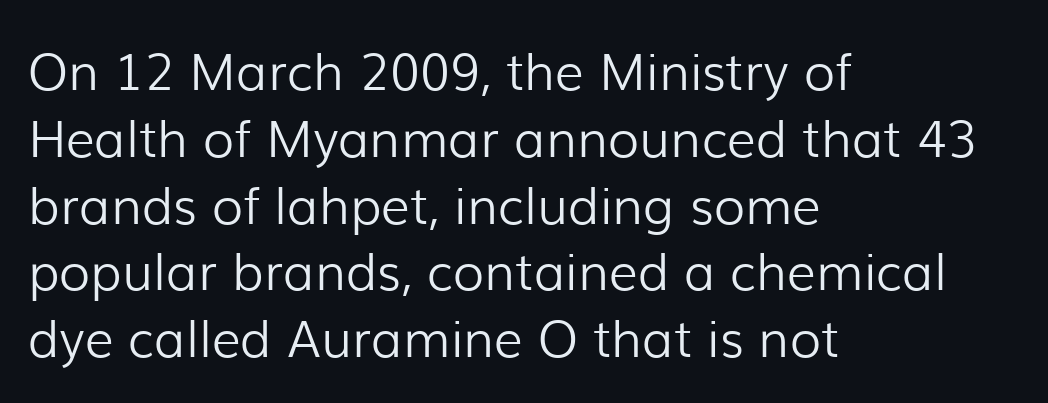
The image shows 51 px light sans-serif type, upright; set left-aligned, normal line spacing (1.31x), normal letter spacing, not underlined; low stroke contrast and a medium x-height.
